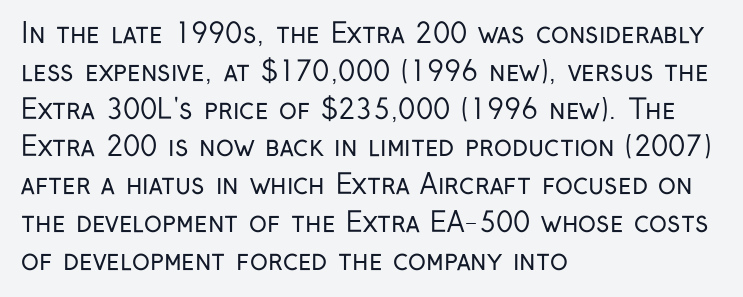
{"italic": "no", "bold": "no", "underline": "no", "align": "left", "line_spacing": "normal", "line_spacing_ratio": 1.4, "letter_spacing": "normal", "letter_spacing_em": 0.0, "glyph_px": 27}
